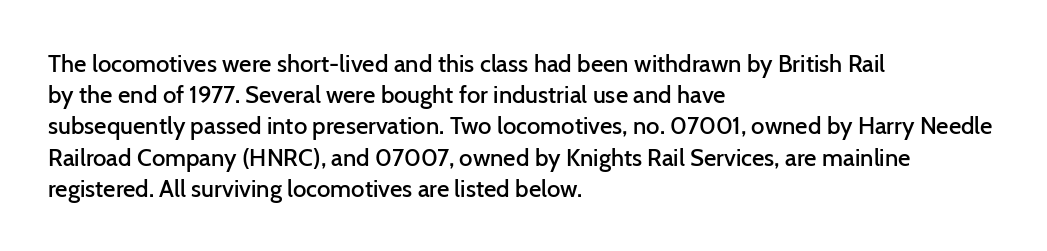
Q: Is the text bold? A: Semi-bold.
Q: Is the text italic (slanted)? A: No, it is upright.
Q: Is the text underlined? A: No.
Q: How is the paragraph aligned? A: Left-aligned.
Q: Is the spacing between letters normal or unusually wide? A: Normal.
Q: Is the spacing between lines tight, normal or loose? A: Normal.
